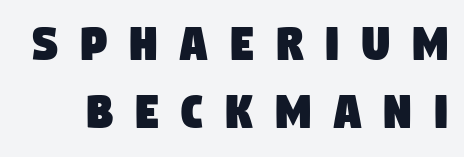
Q: Is the typeface a serif or a sans-serif typeface? A: Sans-serif.
Q: Is the text underlined? A: No.
Q: Is the spacing between letters normal or unusually wide? A: Unusually wide.
Q: Width (condensed, normal, or wide)? A: Condensed.
Q: Stroke contrast? A: Low.
Q: x-height? A: Large.
Q: Monospaced? A: No.
